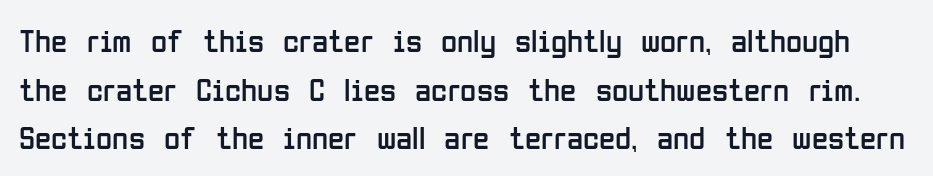
Q: Is the text bold? A: No.
Q: Is the text italic (slanted)? A: No, it is upright.
Q: Is the typeface a serif or a sans-serif typeface? A: Sans-serif.
Q: Is the text underlined? A: No.
Q: Is the spacing between letters normal or unusually wide? A: Normal.
Q: Is the spacing between lines tight, normal or loose? A: Normal.
Q: Width (condensed, normal, or wide)? A: Condensed.
Q: Stroke contrast? A: Low.
Q: x-height? A: Medium.
Q: Monospaced? A: No.
